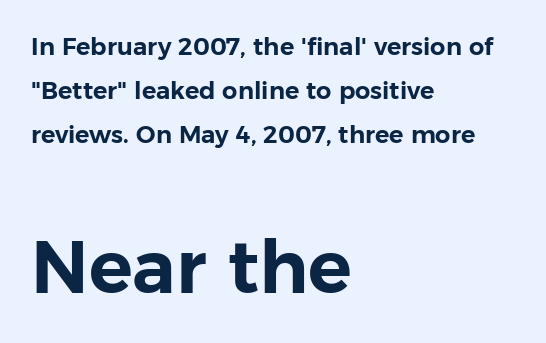
{"serif": "no", "italic": "no", "width": "normal", "stroke_contrast": "low", "x_height": "medium", "monospaced": "no", "underline": "no", "align": "left", "line_spacing_ratio": 1.84, "letter_spacing": "normal", "letter_spacing_em": 0.0, "larger_block": "second", "size_ratio": 3.04, "glyph_px": 73}
